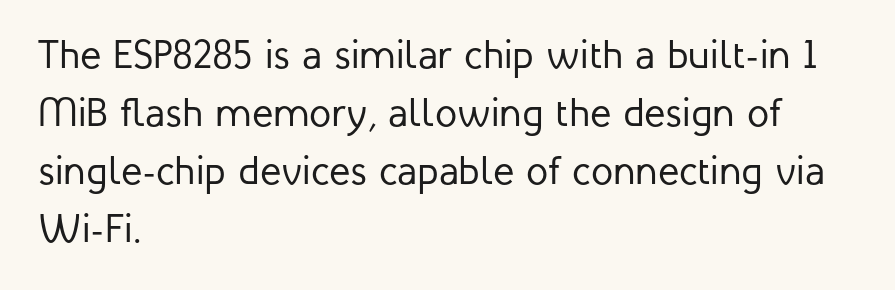
Q: Is the text bold? A: No.
Q: Is the text italic (slanted)? A: No, it is upright.
Q: Is the typeface a serif or a sans-serif typeface? A: Sans-serif.
Q: Is the text underlined? A: No.
Q: How is the paragraph aligned? A: Left-aligned.
Q: Is the spacing between letters normal or unusually wide? A: Normal.
Q: Is the spacing between lines tight, normal or loose? A: Normal.
Q: Width (condensed, normal, or wide)? A: Normal.
Q: Stroke contrast? A: Low.
Q: x-height? A: Medium.
Q: Monospaced? A: No.
